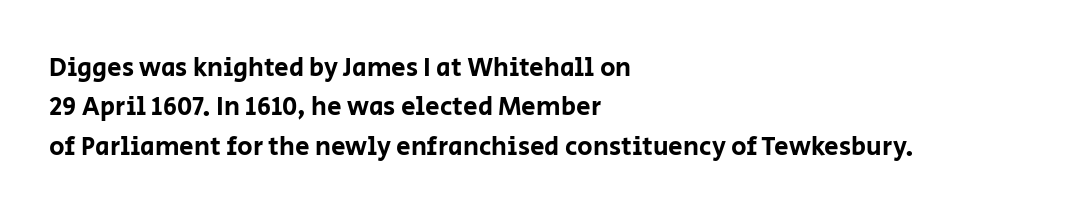
Q: Is the text italic (slanted)? A: No, it is upright.
Q: Is the text underlined? A: No.
Q: How is the paragraph aligned? A: Left-aligned.
Q: Is the spacing between letters normal or unusually wide? A: Normal.
Q: Is the spacing between lines tight, normal or loose? A: Normal.
